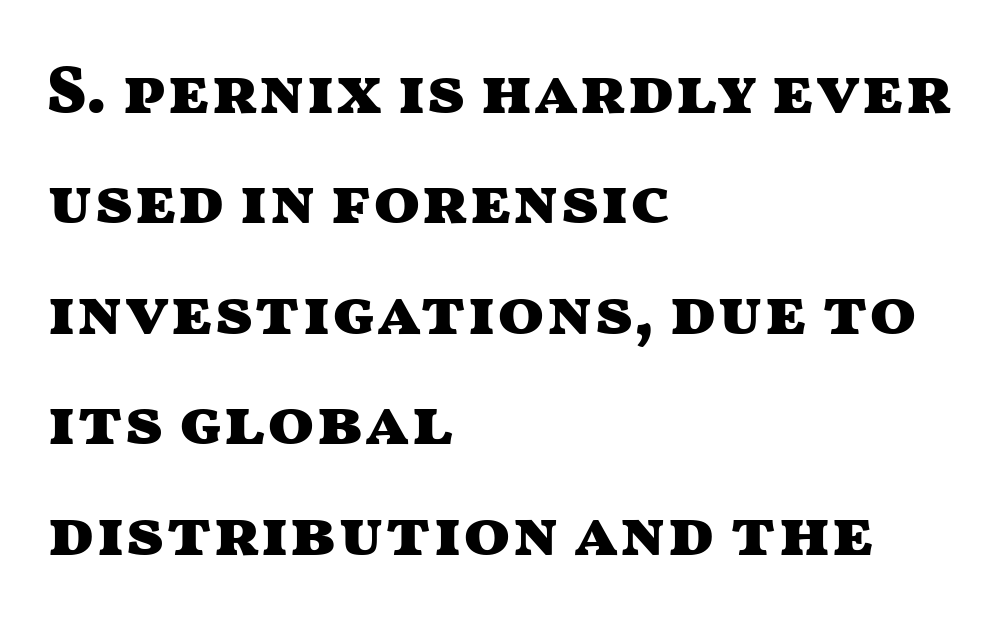
{"serif": "no", "italic": "no", "bold": "yes", "weight": "heavy", "width": "wide", "stroke_contrast": "medium", "x_height": "medium", "monospaced": "no", "underline": "no", "align": "left", "line_spacing": "normal", "line_spacing_ratio": 1.6, "letter_spacing": "normal", "letter_spacing_em": 0.0, "glyph_px": 69}
